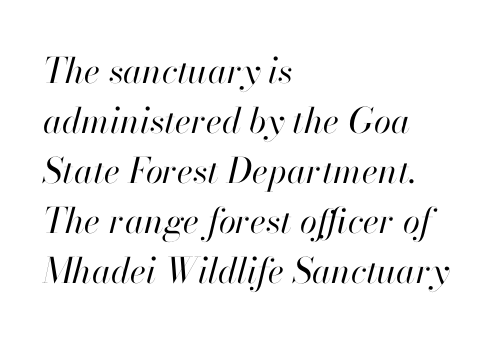
The image shows 35 px regular-weight type, italic (leaning right); set left-aligned, normal line spacing (1.43x), normal letter spacing, not underlined; high stroke contrast and a small x-height.
